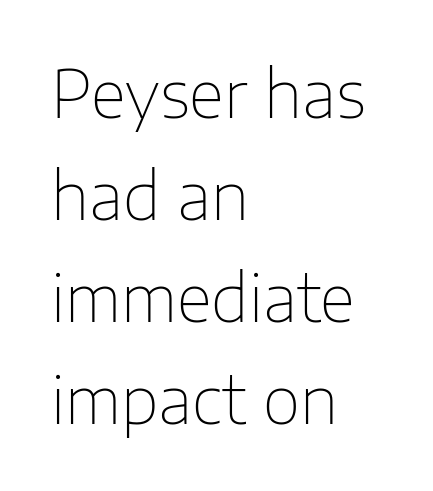
Ascenders rise straight up at ninety degrees. Horizontal bands of white between lines are of average thickness. Short and long lines alike share a common starting point at left. A typesetter would label this face a sans.
